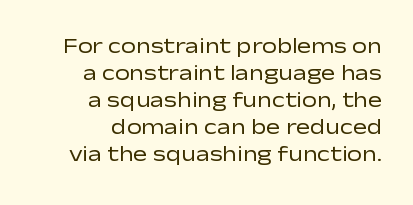
Q: Is the text bold? A: No.
Q: Is the text italic (slanted)? A: No, it is upright.
Q: Is the text underlined? A: No.
Q: How is the paragraph aligned? A: Right-aligned.
Q: Is the spacing between letters normal or unusually wide? A: Normal.
Q: Is the spacing between lines tight, normal or loose? A: Normal.
